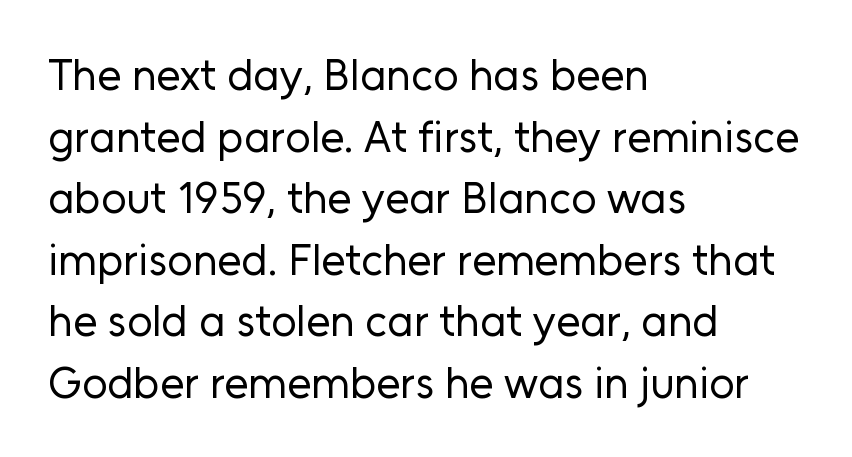
The line texture is even and compact thanks to regular tracking. Ink coverage per letter is moderate at most. This sample keeps an unexceptional amount of space between lines. Type style note: lacks serifs. Line beginnings align vertically; line endings do not.
